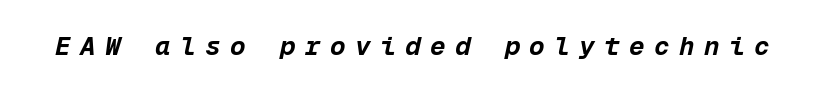
The image shows 26 px bold type, italic (leaning right); set unusually wide letter spacing (+0.36 em), not underlined.
